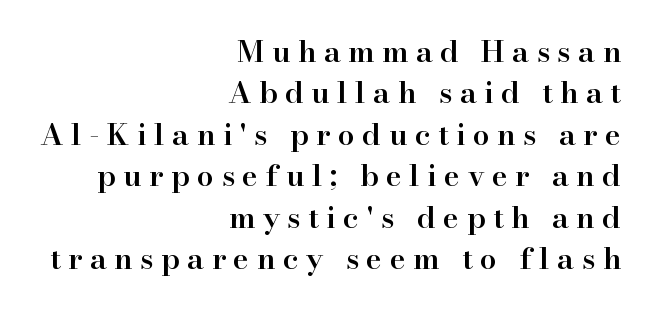
The image shows 30 px semibold serif type, upright; set right-aligned, normal line spacing (1.38x), unusually wide letter spacing (+0.25 em), not underlined; high stroke contrast and a small x-height.
